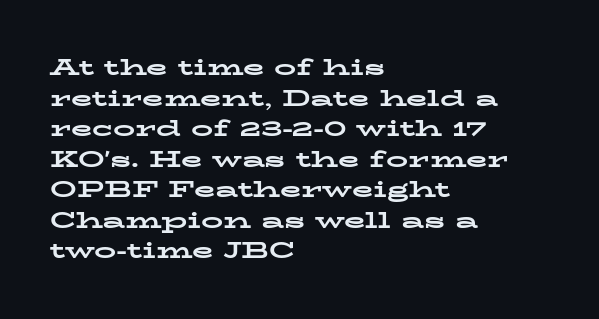
If you drew a line through each stem, it would be perfectly vertical. A normal amount of white space separates one row of letters from the next. Unmarked baselines from the first word to the last. Pretty heavy lettering here — definitely bold. The paragraph has a hard left edge and a soft right edge. These lines keep a tight, regular rhythm from letter to letter.
